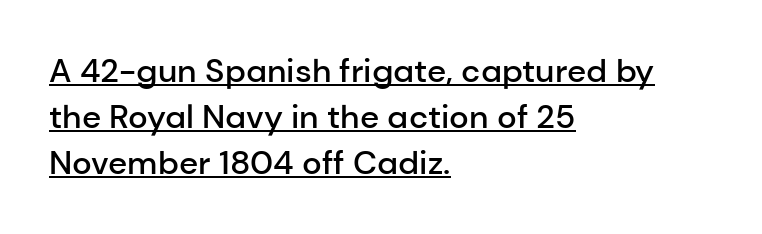
The image shows 33 px semibold sans-serif type, upright; set left-aligned, normal line spacing (1.39x), normal letter spacing, underlined; low stroke contrast and a medium x-height.
